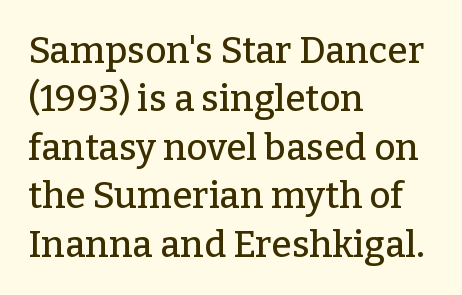
{"serif": "yes", "italic": "no", "width": "normal", "stroke_contrast": "low", "x_height": "medium", "monospaced": "no", "underline": "no", "align": "left", "line_spacing": "normal", "line_spacing_ratio": 1.31, "letter_spacing": "normal", "letter_spacing_em": 0.0, "glyph_px": 37}
